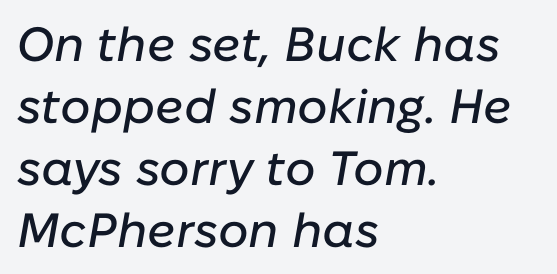
The image shows 48 px text type, italic (leaning right); set left-aligned, normal line spacing (1.29x), normal letter spacing, not underlined; low stroke contrast and a medium x-height.
